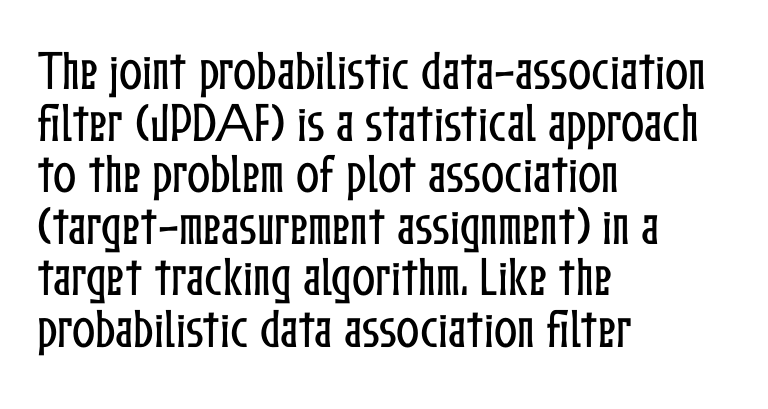
Q: Is the text italic (slanted)? A: No, it is upright.
Q: Is the text underlined? A: No.
Q: How is the paragraph aligned? A: Left-aligned.
Q: Is the spacing between letters normal or unusually wide? A: Normal.
Q: Width (condensed, normal, or wide)? A: Condensed.
Q: Stroke contrast? A: Low.
Q: x-height? A: Medium.
Q: Monospaced? A: No.
